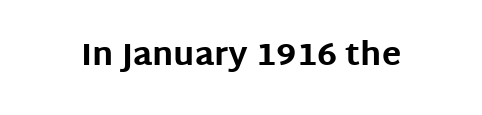
The type is set solid horizontally, with unmodified tracking. Each letter's strokes conclude bluntly, with no projecting serifs. Italic? Not at all — the glyphs are vertical. The passage shown is not underscored anywhere. Each letter keeps its own natural width here, so spacing adapts to shape. Caption: bold face, heavy strokes.
